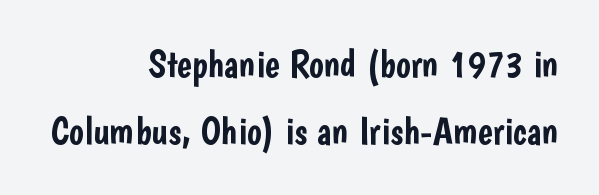
{"serif": "no", "italic": "no", "width": "condensed", "stroke_contrast": "low", "x_height": "medium", "monospaced": "no", "underline": "no", "align": "right", "line_spacing_ratio": 1.73, "letter_spacing": "normal", "letter_spacing_em": 0.0, "glyph_px": 39}
